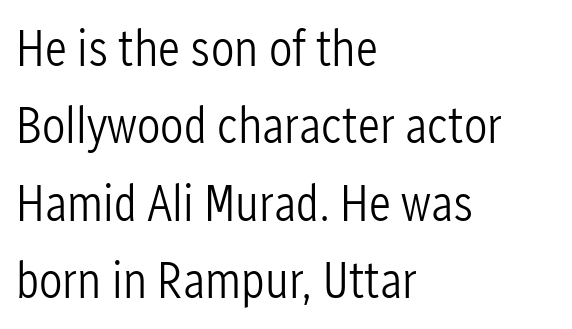
The image shows 52 px light, condensed sans-serif type, upright; set left-aligned, normal line spacing (1.49x), normal letter spacing, not underlined; low stroke contrast and a medium x-height.
